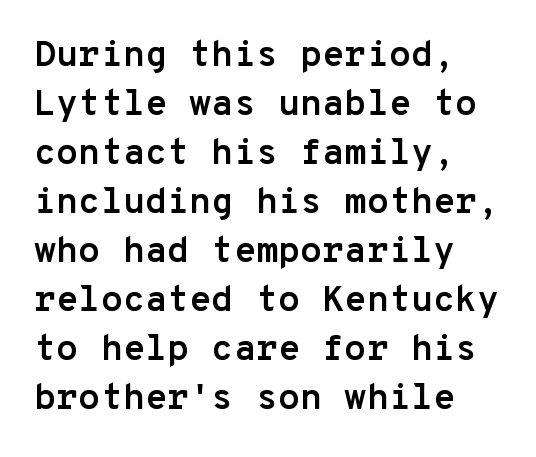
{"serif": "no", "italic": "no", "bold": "yes", "weight": "semibold", "width": "normal", "stroke_contrast": "low", "x_height": "medium", "monospaced": "yes", "underline": "no", "line_spacing": "normal", "line_spacing_ratio": 1.36, "letter_spacing": "normal", "letter_spacing_em": 0.0, "glyph_px": 36}
